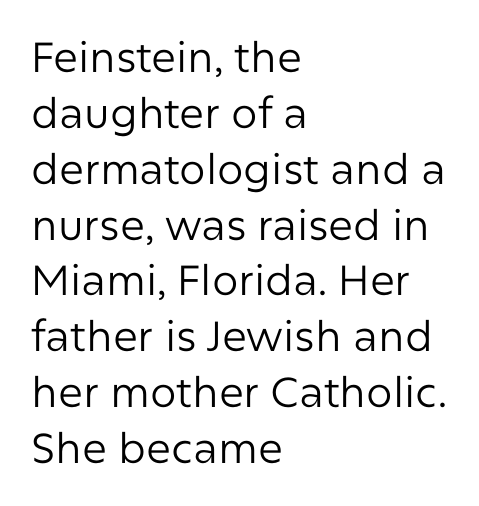
Regarding serifs, this sample does without them. You could not count columns in this text — the font is proportionally spaced. Ordinary non-slanted type is in use. The characters are drawn with everyday or finer stroke widths.
